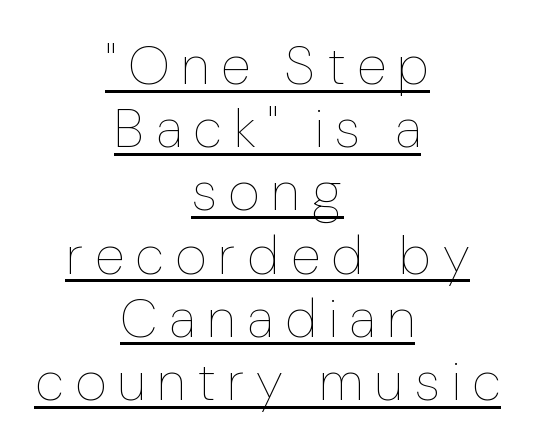
The image shows 54 px thin type, upright; set centered, line spacing 1.17x, unusually wide letter spacing (+0.22 em), underlined; low stroke contrast and a medium x-height.
